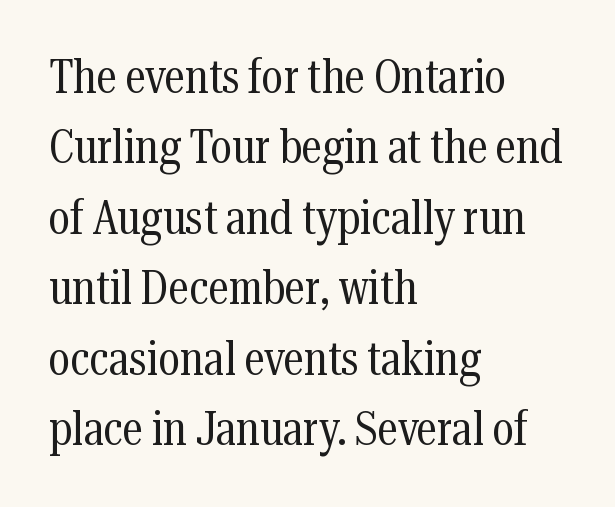
Compared with typical paragraphs, the rows here are spaced about the same. The rendering keeps characters at their native spacing. Letterform terminals end in serifs throughout the passage. Proportional: the letters do not fall into vertical columns.
